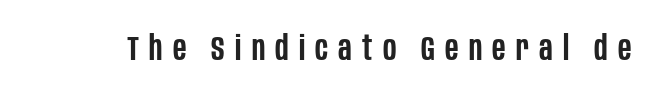
In terms of posture, this sample is upright. In terms of letterform style, serifs are entirely absent. Here the designer chose a conventional face with non-uniform glyph widths. A bare baseline throughout the passage. A fair bit of extra ink — the face is semibold, not bold. Does extra space separate the letters? Yes, quite a lot of it.
